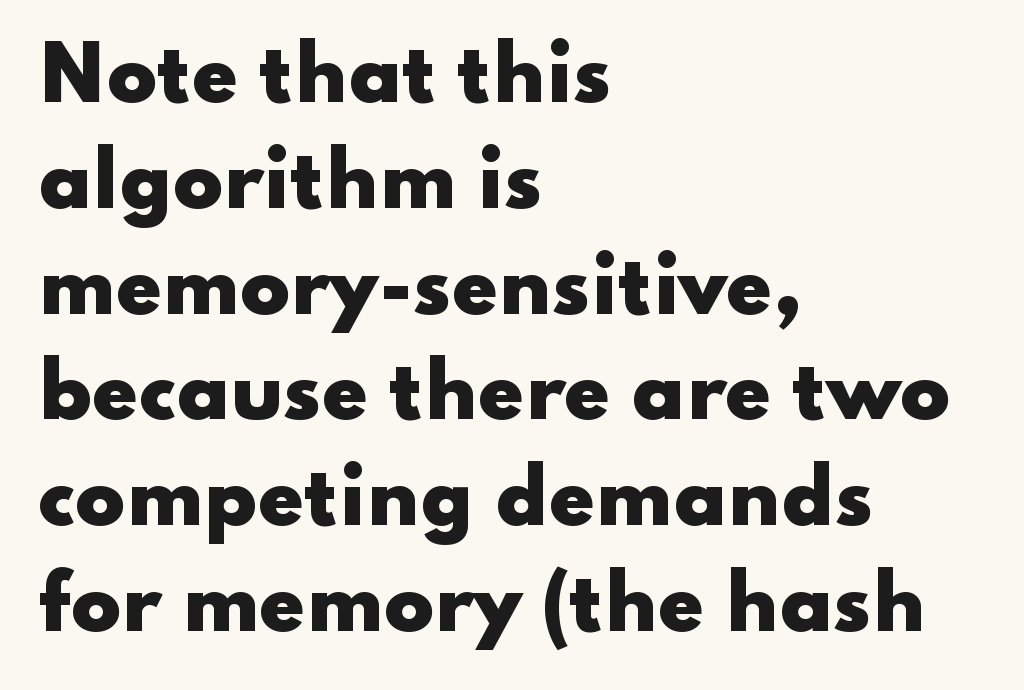
The image shows 74 px heavy, wide sans-serif type, upright; set left-aligned, normal line spacing (1.43x), normal letter spacing, not underlined; low stroke contrast and a small x-height.
